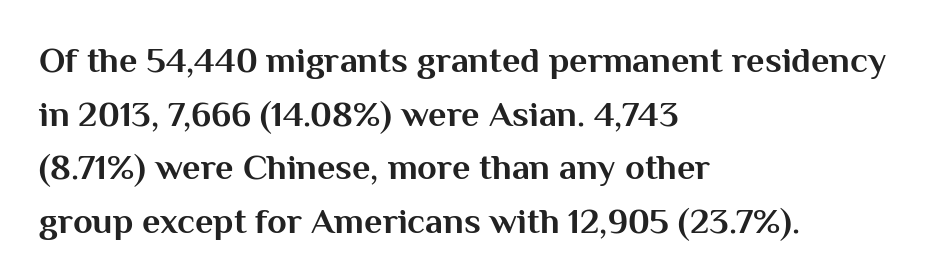
{"serif": "no", "italic": "no", "bold": "yes", "weight": "bold", "width": "normal", "stroke_contrast": "medium", "x_height": "medium", "monospaced": "no", "underline": "no", "align": "left", "line_spacing": "normal", "line_spacing_ratio": 1.49, "letter_spacing": "normal", "letter_spacing_em": 0.0, "glyph_px": 36}
